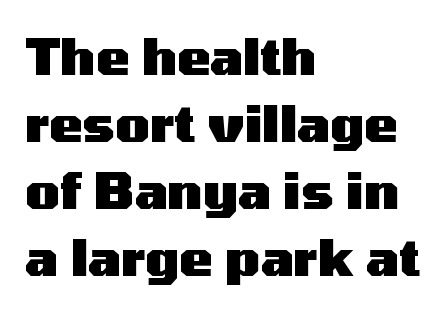
The image shows 50 px heavy, wide sans-serif type, upright; set left-aligned, normal line spacing (1.34x), normal letter spacing, not underlined; medium stroke contrast and a medium x-height.
